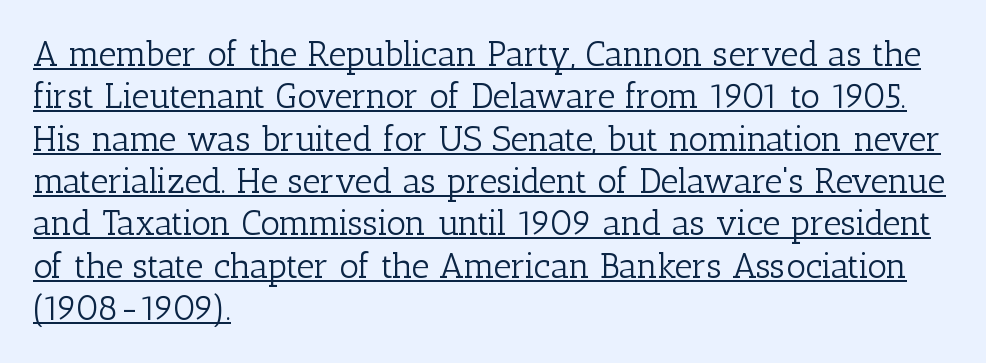
{"serif": "yes", "italic": "no", "bold": "no", "weight": "light", "width": "normal", "stroke_contrast": "low", "x_height": "medium", "monospaced": "no", "underline": "yes", "align": "left", "line_spacing_ratio": 1.21, "letter_spacing": "normal", "letter_spacing_em": 0.0, "glyph_px": 35}
